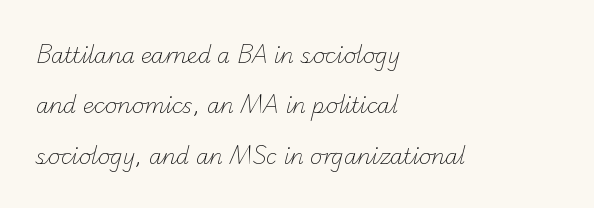
Q: Is the text bold? A: No.
Q: Is the text underlined? A: No.
Q: How is the paragraph aligned? A: Left-aligned.
Q: Is the spacing between letters normal or unusually wide? A: Normal.
Q: Is the spacing between lines tight, normal or loose? A: Loose.
